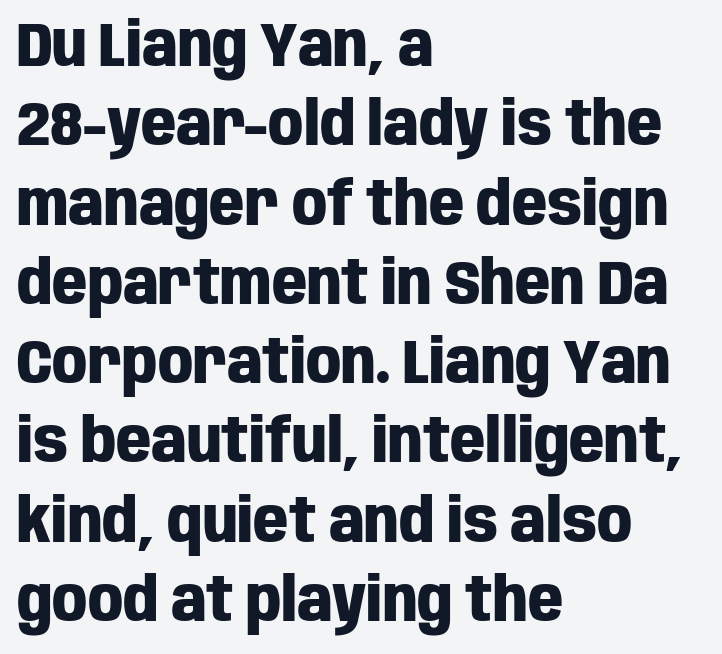
Q: Is the text bold? A: Yes.
Q: Is the text italic (slanted)? A: No, it is upright.
Q: Is the typeface a serif or a sans-serif typeface? A: Sans-serif.
Q: Is the text underlined? A: No.
Q: How is the paragraph aligned? A: Left-aligned.
Q: Is the spacing between letters normal or unusually wide? A: Normal.
Q: Is the spacing between lines tight, normal or loose? A: Normal.
Q: Width (condensed, normal, or wide)? A: Condensed.
Q: Stroke contrast? A: Low.
Q: x-height? A: Large.
Q: Monospaced? A: No.
